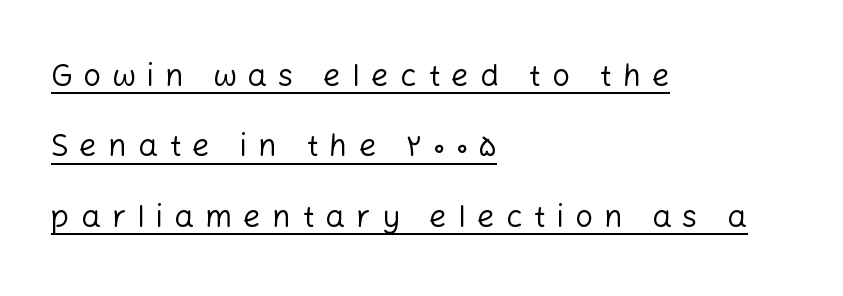
Q: Is the text bold? A: No.
Q: Is the text italic (slanted)? A: No, it is upright.
Q: Is the typeface a serif or a sans-serif typeface? A: Sans-serif.
Q: Is the text underlined? A: Yes.
Q: How is the paragraph aligned? A: Left-aligned.
Q: Is the spacing between letters normal or unusually wide? A: Unusually wide.
Q: Is the spacing between lines tight, normal or loose? A: Loose.
Q: Width (condensed, normal, or wide)? A: Normal.
Q: Stroke contrast? A: Low.
Q: x-height? A: Medium.
Q: Monospaced? A: No.
